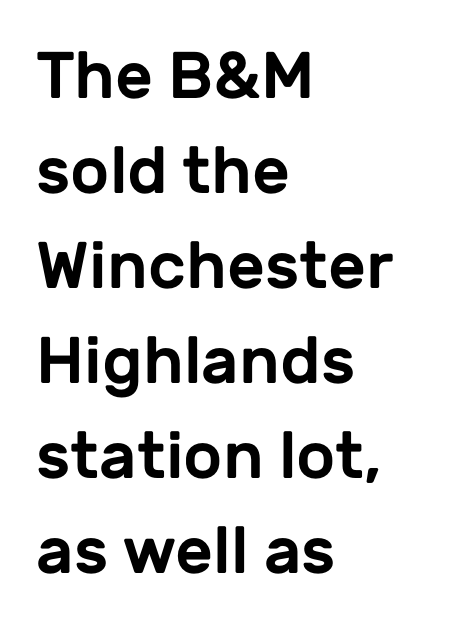
{"serif": "no", "italic": "no", "width": "normal", "stroke_contrast": "low", "x_height": "medium", "monospaced": "no", "underline": "no", "align": "left", "line_spacing": "normal", "line_spacing_ratio": 1.44, "letter_spacing": "normal", "letter_spacing_em": 0.0, "glyph_px": 66}
